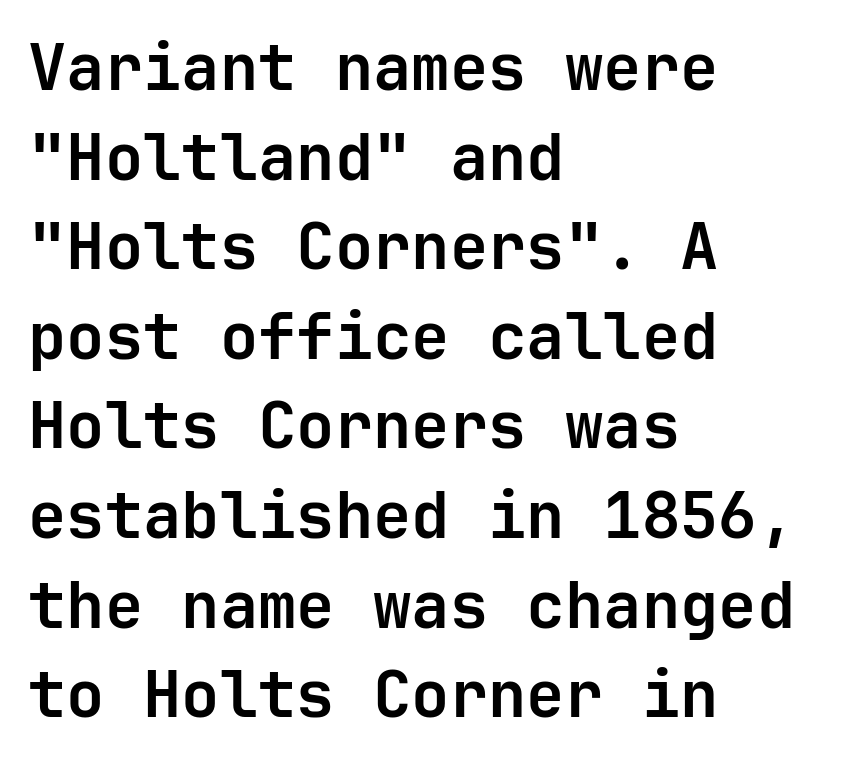
{"serif": "no", "italic": "no", "bold": "yes", "weight": "semibold", "width": "normal", "stroke_contrast": "low", "x_height": "medium", "underline": "no", "align": "left", "line_spacing": "normal", "line_spacing_ratio": 1.4, "letter_spacing": "normal", "letter_spacing_em": 0.0, "glyph_px": 64}
